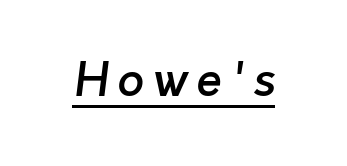
The image shows 47 px semibold sans-serif type; set underlined; low stroke contrast and a medium x-height.
